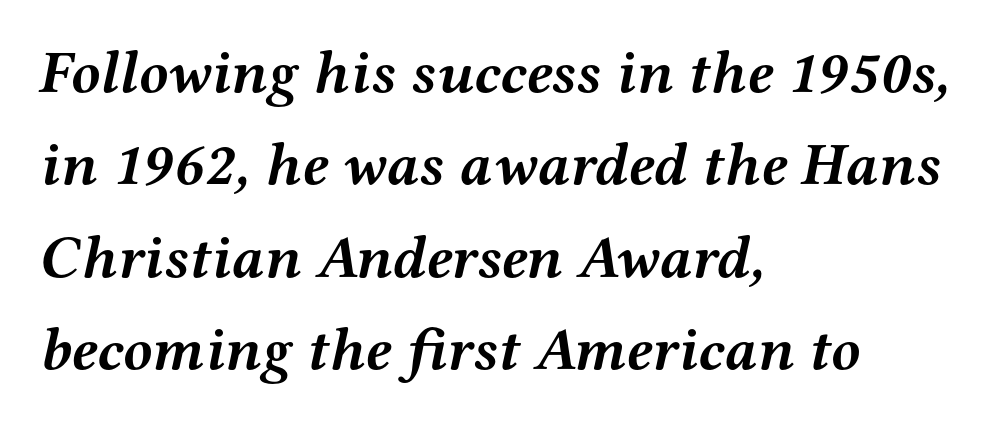
The image shows 60 px semibold, wide serif type, italic (leaning right); set left-aligned, normal line spacing (1.54x), normal letter spacing, not underlined; medium stroke contrast and a medium x-height.
